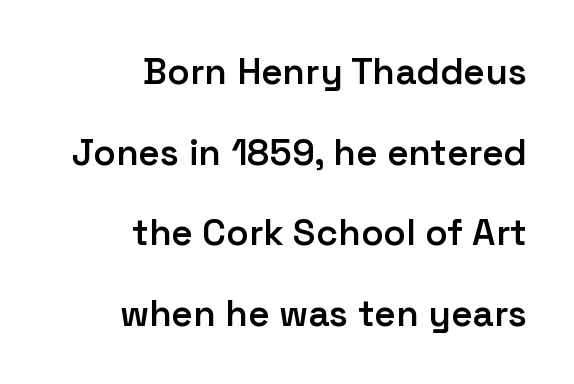
The image shows 37 px semibold sans-serif type, upright; set right-aligned, loose line spacing (2.18x), normal letter spacing, not underlined; low stroke contrast and a medium x-height.
